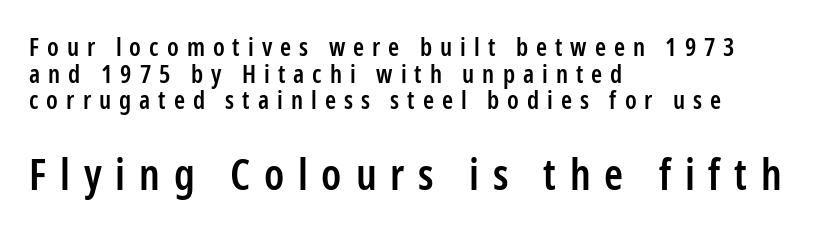
The image shows 43 px semibold, condensed sans-serif type, upright; set left-aligned, tight line spacing (1.07x), unusually wide letter spacing (+0.32 em), not underlined; the second (bottom) block is 1.72x larger; low stroke contrast and a medium x-height.
